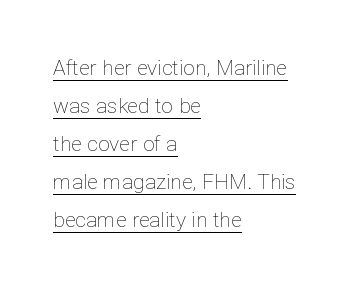
The image shows 21 px text type, upright; set left-aligned, line spacing 1.81x, normal letter spacing, underlined.
